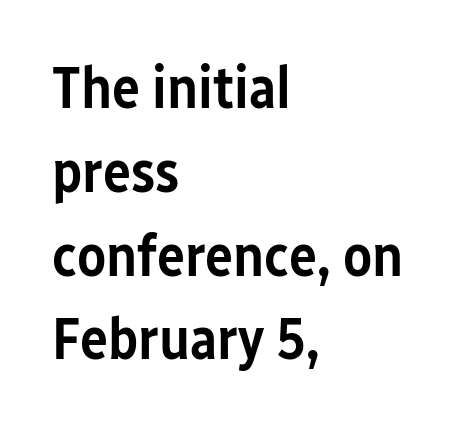
{"serif": "no", "italic": "no", "bold": "semi", "weight": "semibold", "width": "condensed", "stroke_contrast": "low", "x_height": "medium", "monospaced": "no", "underline": "no", "align": "left", "line_spacing": "normal", "line_spacing_ratio": 1.42, "letter_spacing": "normal", "letter_spacing_em": 0.0, "glyph_px": 59}
